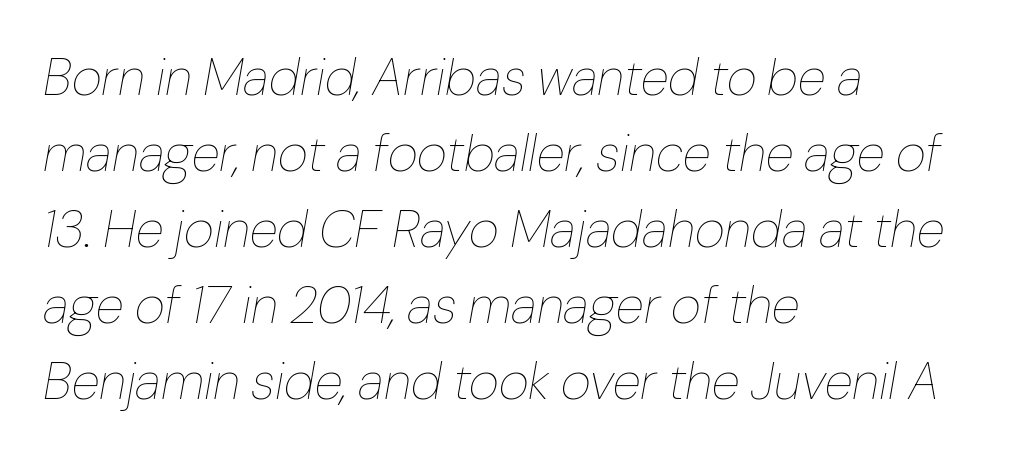
The image shows 52 px thin type, italic (leaning right); set left-aligned, normal line spacing (1.46x), normal letter spacing, not underlined; low stroke contrast and a medium x-height.
